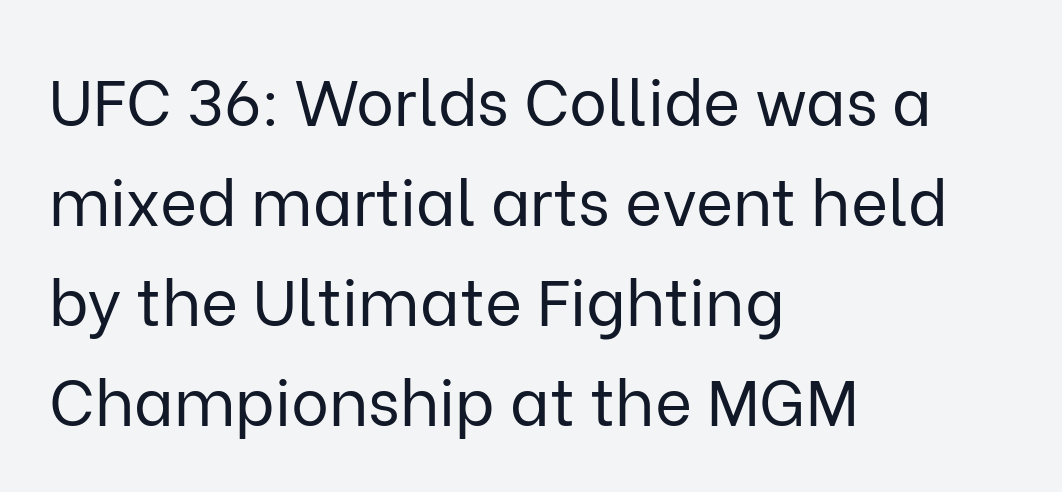
The text was rendered using a sans face with plain stroke endings. No letter is thick-stroked: the sample isn't bold. The rendering uses natural spacing where letterforms have individual widths. The rendering uses a moderate line-height, typical for paragraphs. Notice how the stems are strictly vertical — no italics here. Check under the words: just untouched page.
